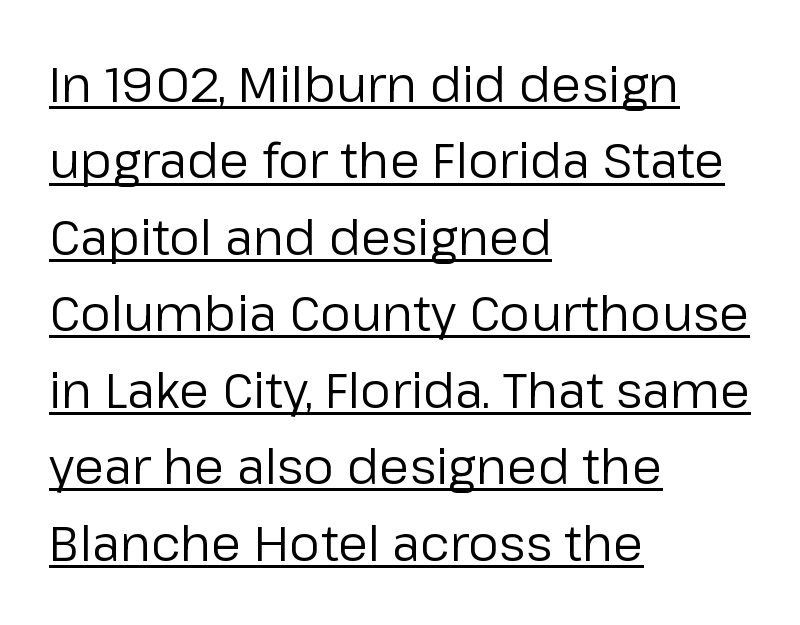
{"serif": "no", "italic": "no", "bold": "no", "weight": "regular", "width": "normal", "stroke_contrast": "low", "x_height": "medium", "monospaced": "no", "underline": "yes", "align": "left", "line_spacing": "normal", "line_spacing_ratio": 1.56, "letter_spacing": "normal", "letter_spacing_em": 0.0, "glyph_px": 49}
